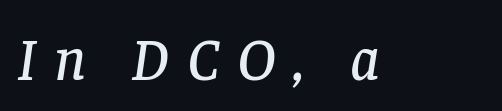
Quick note: underline off. Serifs: yes, visible at the terminals of the letterforms. Tracking value appears strongly positive — letters spread wide. The font's italic variant was chosen for this text. These lines are rendered in a variable-pitch font.
